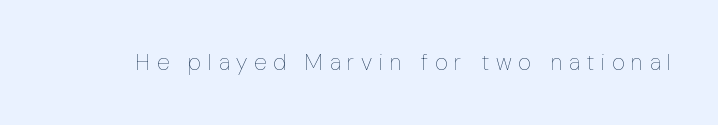
The image shows 23 px text type, upright; set unusually wide letter spacing (+0.29 em), not underlined.
